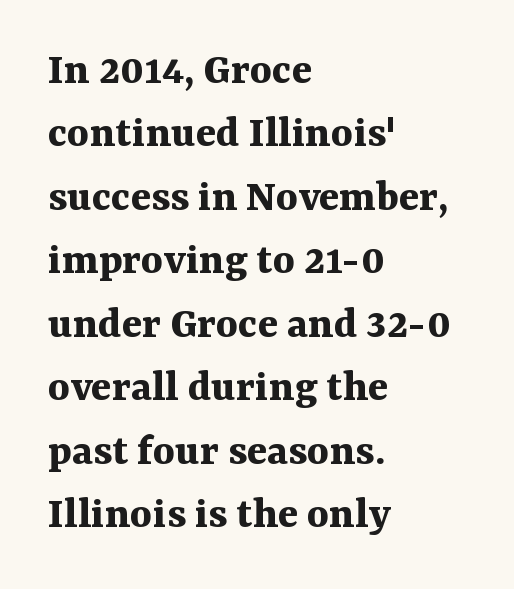
{"serif": "yes", "italic": "no", "bold": "yes", "weight": "bold", "width": "normal", "stroke_contrast": "medium", "x_height": "medium", "monospaced": "no", "underline": "no", "align": "left", "line_spacing": "normal", "line_spacing_ratio": 1.35, "letter_spacing": "normal", "letter_spacing_em": 0.0, "glyph_px": 47}
